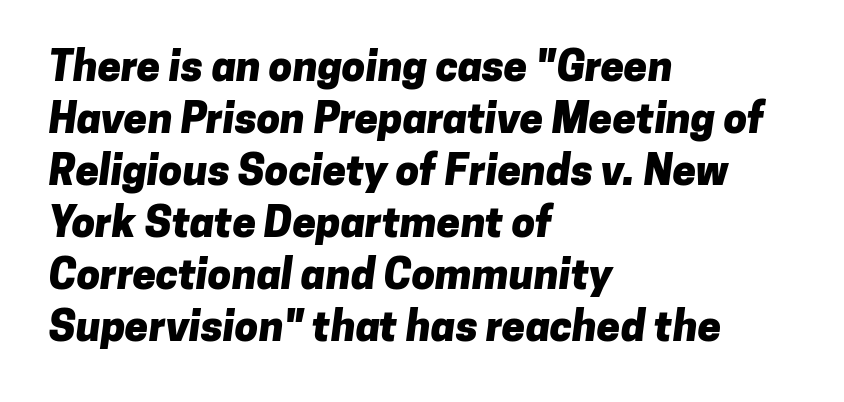
Q: Is the text bold? A: Yes.
Q: Is the typeface a serif or a sans-serif typeface? A: Sans-serif.
Q: Is the text underlined? A: No.
Q: How is the paragraph aligned? A: Left-aligned.
Q: Is the spacing between letters normal or unusually wide? A: Normal.
Q: Width (condensed, normal, or wide)? A: Normal.
Q: Stroke contrast? A: Low.
Q: x-height? A: Medium.
Q: Monospaced? A: No.
